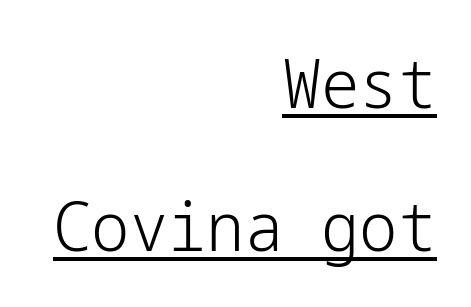
Q: Is the text bold? A: No.
Q: Is the text italic (slanted)? A: No, it is upright.
Q: Is the typeface a serif or a sans-serif typeface? A: Sans-serif.
Q: Is the text underlined? A: Yes.
Q: How is the paragraph aligned? A: Right-aligned.
Q: Is the spacing between letters normal or unusually wide? A: Normal.
Q: Is the spacing between lines tight, normal or loose? A: Loose.
Q: Width (condensed, normal, or wide)? A: Normal.
Q: Stroke contrast? A: Low.
Q: x-height? A: Medium.
